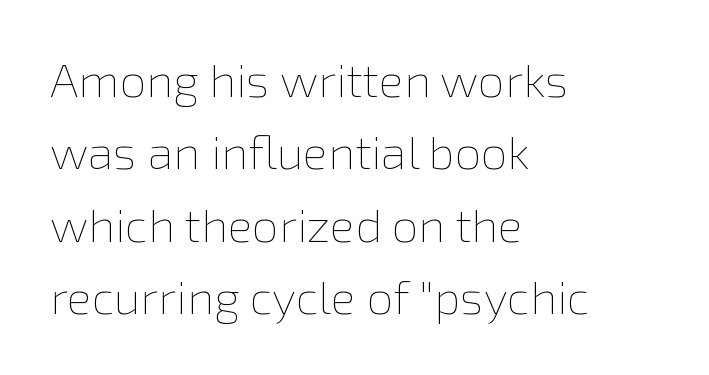
Q: Is the text bold? A: No.
Q: Is the text italic (slanted)? A: No, it is upright.
Q: Is the text underlined? A: No.
Q: How is the paragraph aligned? A: Left-aligned.
Q: Is the spacing between letters normal or unusually wide? A: Normal.
Q: Is the spacing between lines tight, normal or loose? A: Normal.
Q: Width (condensed, normal, or wide)? A: Normal.
Q: x-height? A: Medium.
Q: Monospaced? A: No.
